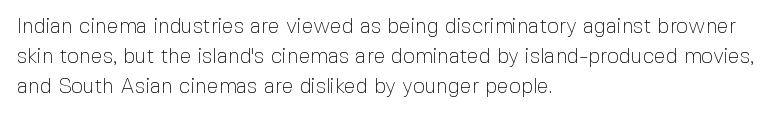
Q: Is the text bold? A: No.
Q: Is the text italic (slanted)? A: No, it is upright.
Q: Is the text underlined? A: No.
Q: How is the paragraph aligned? A: Left-aligned.
Q: Is the spacing between letters normal or unusually wide? A: Normal.
Q: Is the spacing between lines tight, normal or loose? A: Normal.
